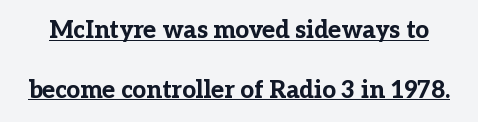
Q: Is the text bold? A: Yes.
Q: Is the text italic (slanted)? A: No, it is upright.
Q: Is the text underlined? A: Yes.
Q: Is the spacing between letters normal or unusually wide? A: Normal.
Q: Is the spacing between lines tight, normal or loose? A: Loose.
